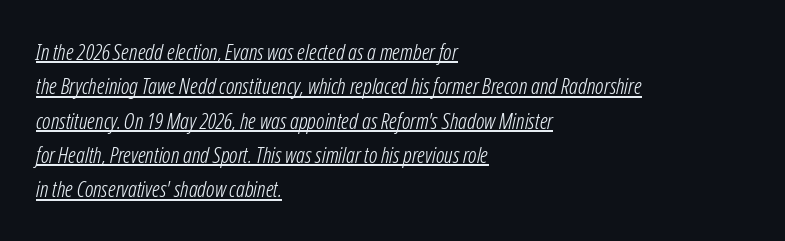
The strokes carry an ordinary text weight at most. Is there much room between lines? A standard amount, neither cramped nor airy. Underlining? Definitely there. This rendering leaves character spacing at its baseline value. A classic flush-left, rag-right setting is used for this passage.
